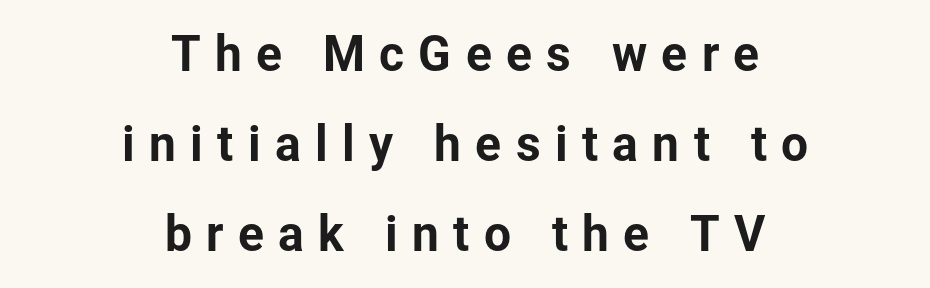
The passage shown is not underscored anywhere. If you folded the block vertically in half, each line would mirror itself in length. Compared with typical body copy, the letter spacing here is much looser. A typesetter would call this proportional, since set widths differ per character. These lines were composed using upright roman letters. Check where the strokes stop: nothing finishes them off — pure sans.
